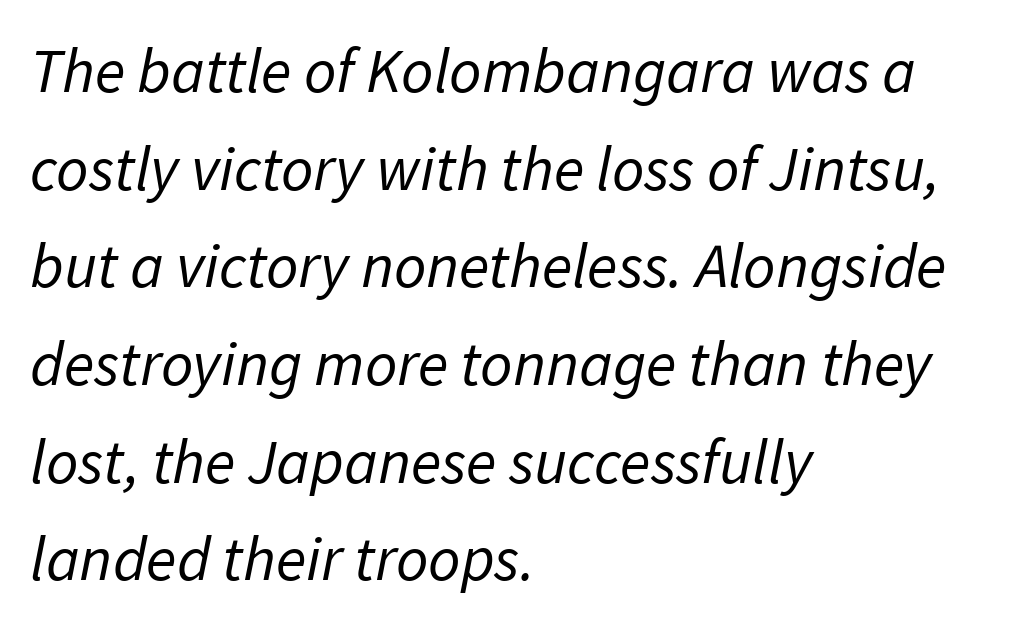
Counters stay open thanks to moderate or lighter strokes. Left-aligned paragraph, ragged on the right. Do the characters align in a grid? No, the font is proportional. Does the type have serifs? No, each stem ends abruptly.
